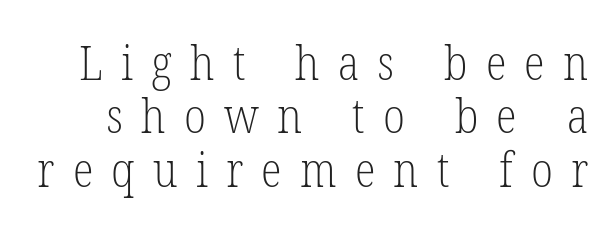
The image shows 48 px light, condensed serif type, upright; set tight line spacing (1.11x), unusually wide letter spacing (+0.38 em), not underlined; low stroke contrast and a medium x-height.
